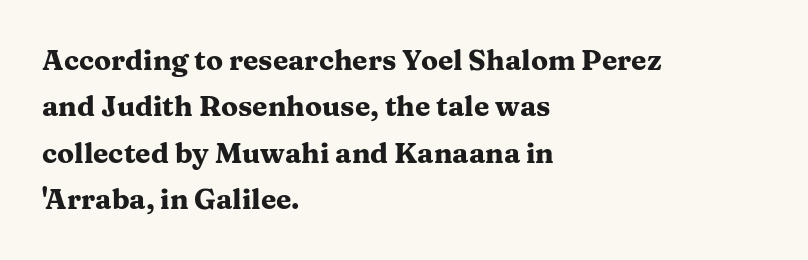
Q: Is the text bold? A: Yes.
Q: Is the text italic (slanted)? A: No, it is upright.
Q: Is the typeface a serif or a sans-serif typeface? A: Serif.
Q: Is the text underlined? A: No.
Q: How is the paragraph aligned? A: Left-aligned.
Q: Is the spacing between letters normal or unusually wide? A: Normal.
Q: Is the spacing between lines tight, normal or loose? A: Normal.
Q: Width (condensed, normal, or wide)? A: Wide.
Q: Stroke contrast? A: Medium.
Q: x-height? A: Medium.
Q: Monospaced? A: No.
